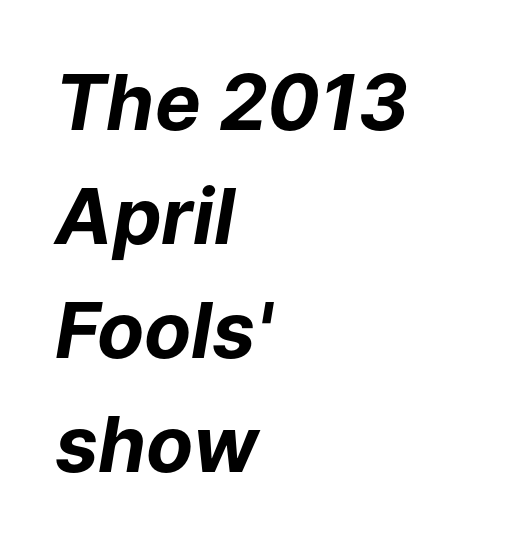
The face used here is proportionally spaced, like ordinary book or web type. Designer's note — italics engaged. Nobody touched the tracking dial on this one. The string is rendered with underlining switched off. A dark, heavy texture on the line: the type is bold.
